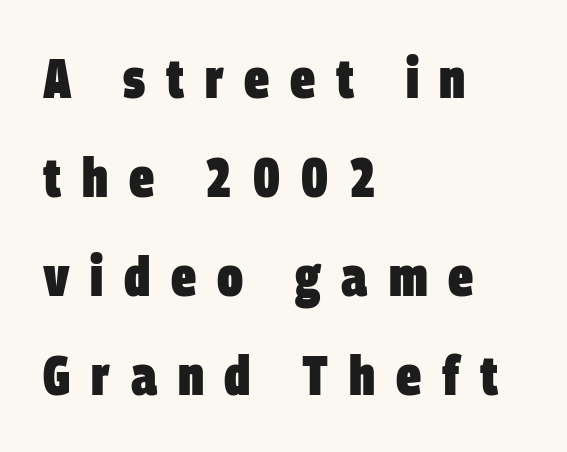
The image shows 56 px heavy, condensed sans-serif type; set left-aligned, line spacing 1.77x, unusually wide letter spacing (+0.37 em), not underlined; low stroke contrast and a large x-height.
